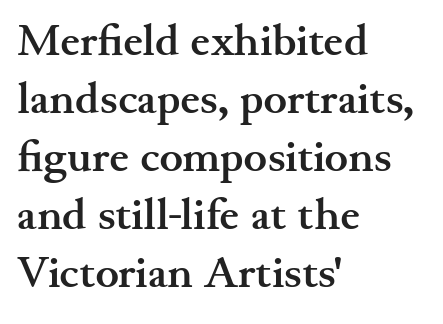
Q: Is the text bold? A: Yes.
Q: Is the text italic (slanted)? A: No, it is upright.
Q: Is the typeface a serif or a sans-serif typeface? A: Serif.
Q: Is the text underlined? A: No.
Q: How is the paragraph aligned? A: Left-aligned.
Q: Is the spacing between letters normal or unusually wide? A: Normal.
Q: Is the spacing between lines tight, normal or loose? A: Normal.
Q: Width (condensed, normal, or wide)? A: Wide.
Q: Stroke contrast? A: Medium.
Q: x-height? A: Small.
Q: Monospaced? A: No.
